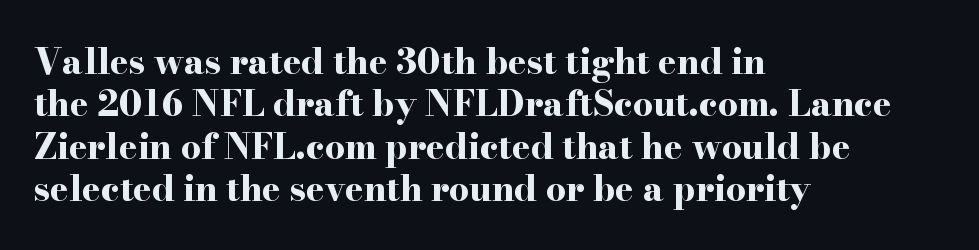
{"serif": "yes", "italic": "no", "bold": "yes", "weight": "bold", "width": "wide", "stroke_contrast": "high", "x_height": "small", "monospaced": "no", "underline": "no", "align": "left", "line_spacing_ratio": 1.21, "letter_spacing": "normal", "letter_spacing_em": 0.0, "glyph_px": 35}
